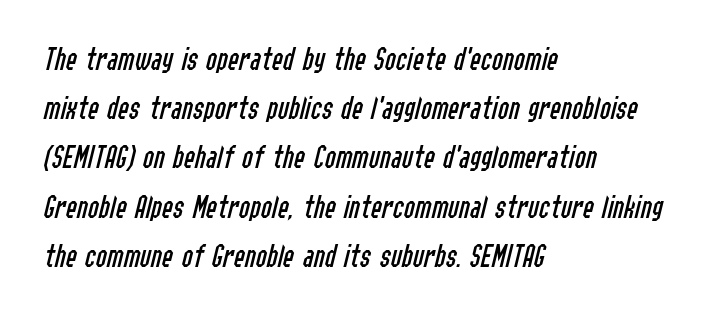
The image shows 33 px regular-weight, condensed type, italic (leaning right); set left-aligned, normal line spacing (1.49x), normal letter spacing, not underlined; low stroke contrast and a medium x-height.
